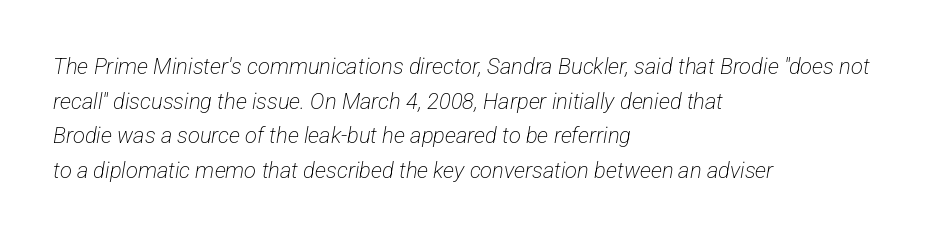
{"bold": "no", "underline": "no", "align": "left", "line_spacing": "normal", "line_spacing_ratio": 1.57, "letter_spacing": "normal", "letter_spacing_em": 0.0, "glyph_px": 22}
